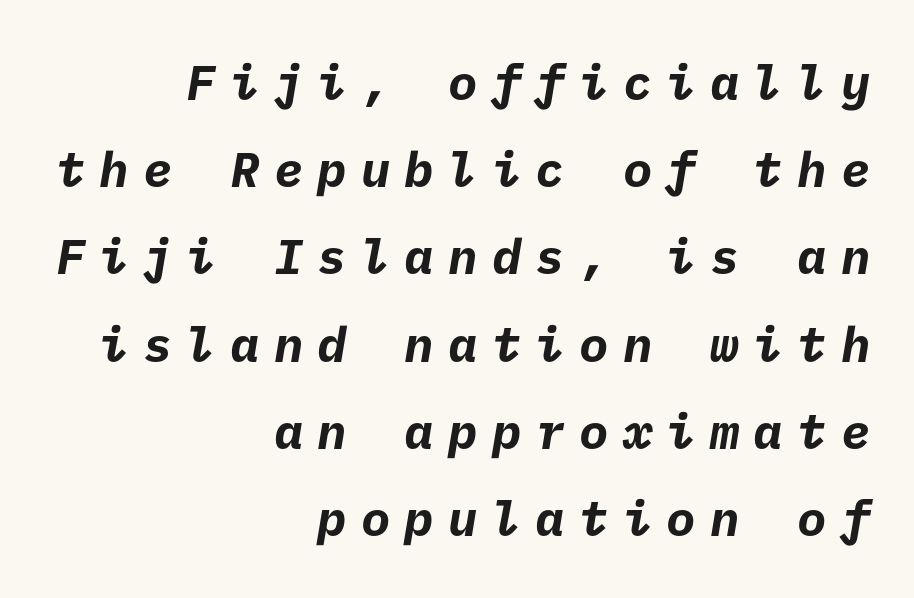
Q: Is the text bold? A: Yes.
Q: Is the typeface a serif or a sans-serif typeface? A: Sans-serif.
Q: Is the text underlined? A: No.
Q: How is the paragraph aligned? A: Right-aligned.
Q: Is the spacing between letters normal or unusually wide? A: Unusually wide.
Q: Width (condensed, normal, or wide)? A: Normal.
Q: Stroke contrast? A: Low.
Q: x-height? A: Medium.
